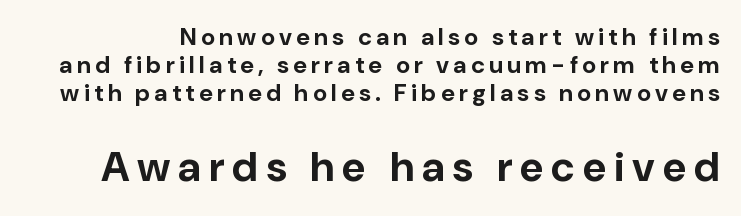
Q: Is the text bold? A: Yes.
Q: Is the text italic (slanted)? A: No, it is upright.
Q: Is the typeface a serif or a sans-serif typeface? A: Sans-serif.
Q: Is the text underlined? A: No.
Q: Which block of text is set in a larger size, the first (top) or the second (bottom)? A: The second (bottom) one.
Q: Width (condensed, normal, or wide)? A: Normal.
Q: Stroke contrast? A: Low.
Q: x-height? A: Medium.
Q: Monospaced? A: No.
